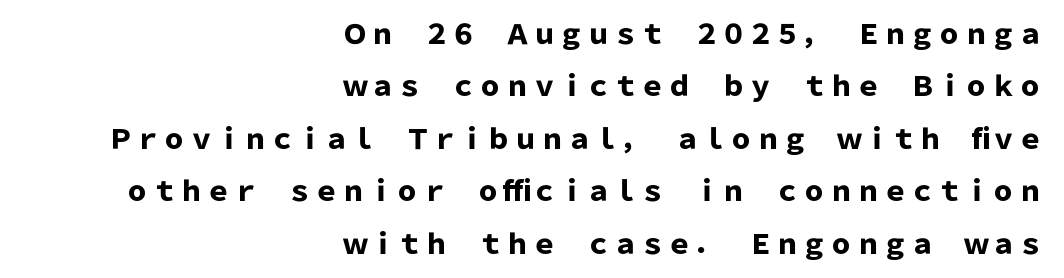
{"italic": "no", "bold": "yes", "underline": "no", "align": "right", "line_spacing": "loose", "line_spacing_ratio": 1.94, "letter_spacing": "normal", "letter_spacing_em": 0.0, "glyph_px": 27}
